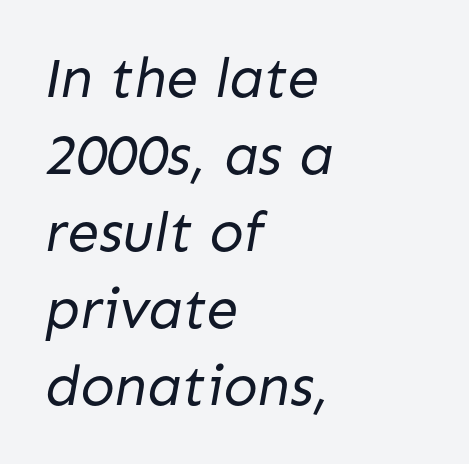
Q: Is the text bold? A: No.
Q: Is the typeface a serif or a sans-serif typeface? A: Sans-serif.
Q: Is the text underlined? A: No.
Q: How is the paragraph aligned? A: Left-aligned.
Q: Is the spacing between letters normal or unusually wide? A: Normal.
Q: Is the spacing between lines tight, normal or loose? A: Normal.
Q: Width (condensed, normal, or wide)? A: Normal.
Q: Stroke contrast? A: Low.
Q: x-height? A: Medium.
Q: Monospaced? A: No.
